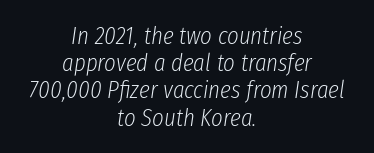
Honestly, the letter spacing is just normal — you wouldn't notice it. No letter is thick-stroked: the sample isn't bold. The text block is weighted toward neither margin, spreading evenly from the middle. One glance says dense: line gaps are narrower than usual.
